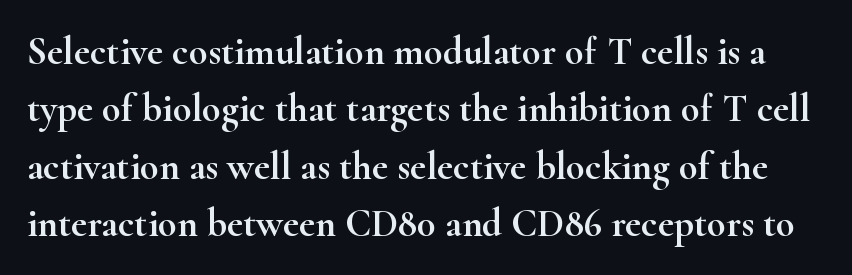
The strip under each line holds only bare page. These lines are rendered in a variable-pitch font. The line texture is even and compact thanks to regular tracking. In terms of posture, this sample is upright. Letterform terminals end in serifs throughout the passage. A normal amount of white space separates one row of letters from the next.
